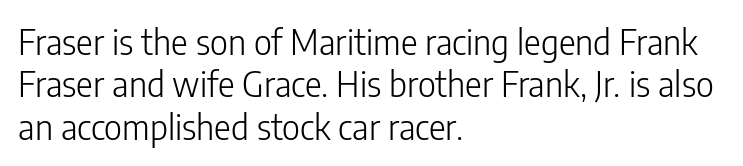
The image shows 35 px light, condensed sans-serif type, upright; set left-aligned, line spacing 1.21x, normal letter spacing, not underlined; low stroke contrast and a medium x-height.
